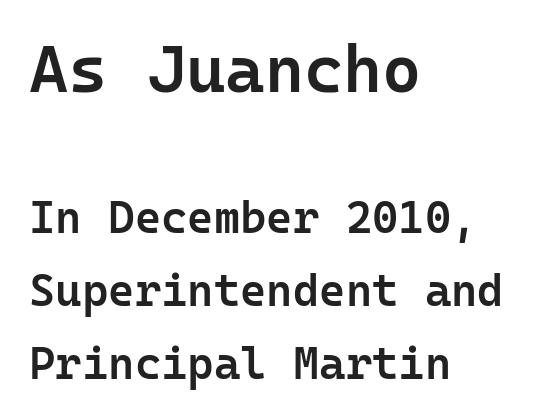
{"serif": "no", "italic": "no", "bold": "semi", "weight": "semibold", "width": "normal", "stroke_contrast": "low", "x_height": "medium", "monospaced": "yes", "underline": "no", "align": "left", "line_spacing": "normal", "line_spacing_ratio": 1.62, "letter_spacing": "normal", "letter_spacing_em": 0.0, "larger_block": "first", "size_ratio": 1.49, "glyph_px": 67}
